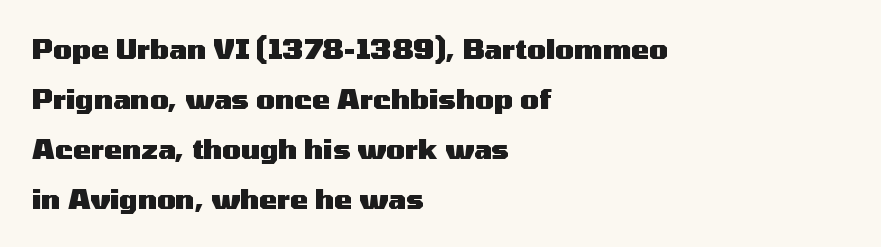
{"italic": "no", "bold": "yes", "underline": "no", "align": "left", "line_spacing_ratio": 1.85, "letter_spacing": "normal", "letter_spacing_em": 0.0, "glyph_px": 27}
